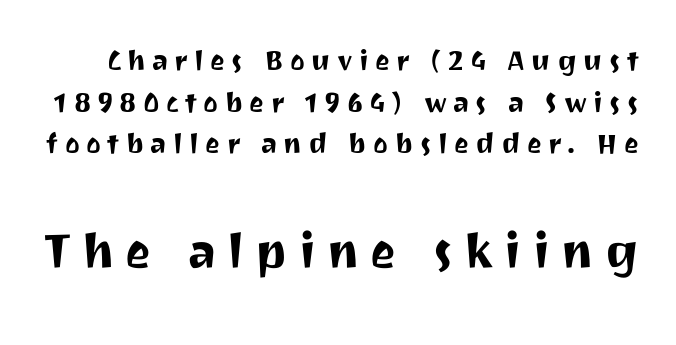
These lines are rendered in a variable-pitch font. Are there feet on the stems? There aren't — it's a sans. Size contrast runs from small at the top to large at the bottom. The foot of each line stays bare and open. No italicization has been applied; the sample stays upright.
